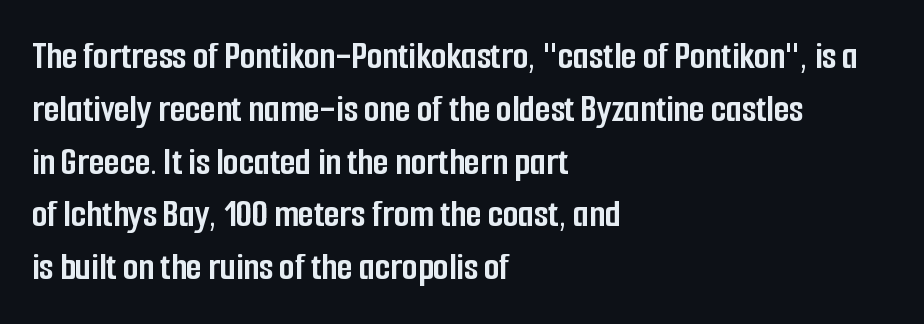
Q: Is the text bold? A: Yes.
Q: Is the text italic (slanted)? A: No, it is upright.
Q: Is the typeface a serif or a sans-serif typeface? A: Sans-serif.
Q: Is the text underlined? A: No.
Q: How is the paragraph aligned? A: Left-aligned.
Q: Is the spacing between letters normal or unusually wide? A: Normal.
Q: Is the spacing between lines tight, normal or loose? A: Normal.
Q: Width (condensed, normal, or wide)? A: Condensed.
Q: Stroke contrast? A: Low.
Q: x-height? A: Medium.
Q: Monospaced? A: No.
